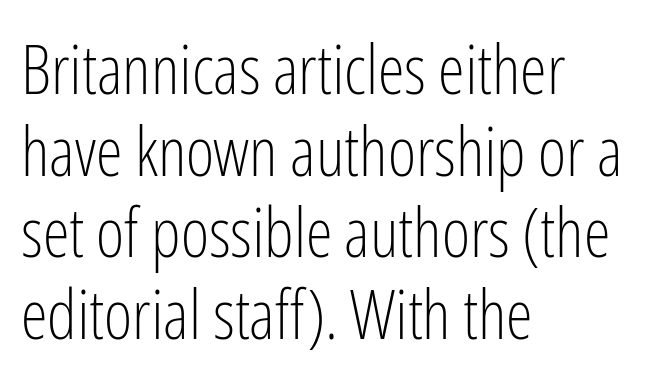
You could not count columns in this text — the font is proportionally spaced. It's the straight-up-and-down kind of type. Alignment: flush left. Nobody touched the tracking dial on this one. A clean baseline with only descenders dipping below it.
